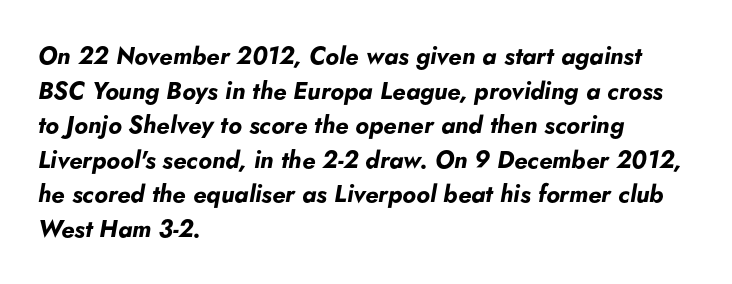
The font's italic variant was chosen for this text. The paragraph has a hard left edge and a soft right edge. The gap between lines stays unmarked. Heavy, bold letterforms. The passage shown has conventional tracking throughout. Reading down the column, the eye jumps a familiar distance to each next line.
